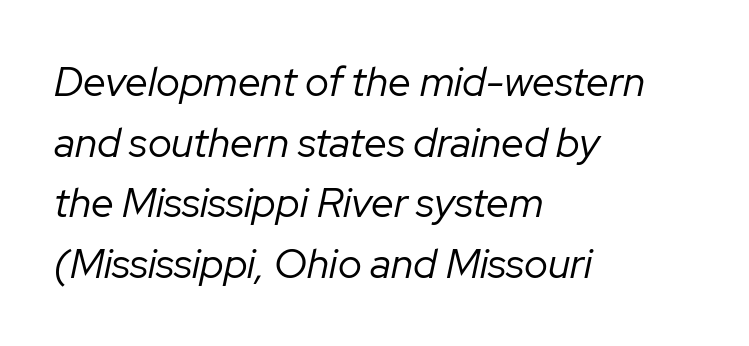
Q: Is the text bold? A: No.
Q: Is the text italic (slanted)? A: Yes, it leans right by about 12 degrees.
Q: Is the text underlined? A: No.
Q: How is the paragraph aligned? A: Left-aligned.
Q: Is the spacing between letters normal or unusually wide? A: Normal.
Q: Is the spacing between lines tight, normal or loose? A: Normal.
Q: Width (condensed, normal, or wide)? A: Normal.
Q: Stroke contrast? A: Low.
Q: x-height? A: Medium.
Q: Monospaced? A: No.
